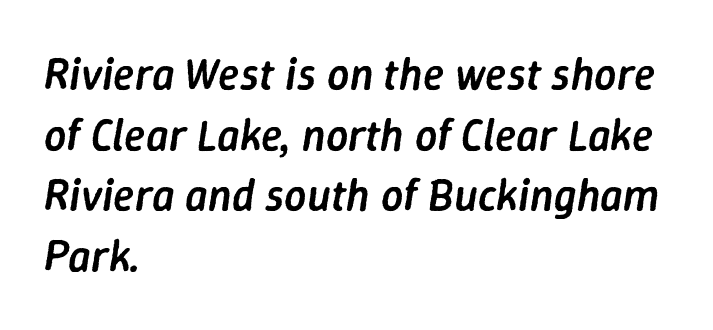
Each letter keeps its own natural width here, so spacing adapts to shape. Descenders are the only things crossing below the line. Whoever set this chose a conventional vertical rhythm. Is the type slanted? Yes — the strokes lean at a clear angle. Between one letter and the next there's only the usual sliver of space. Summary of weight: moderately heavy, a semibold.
